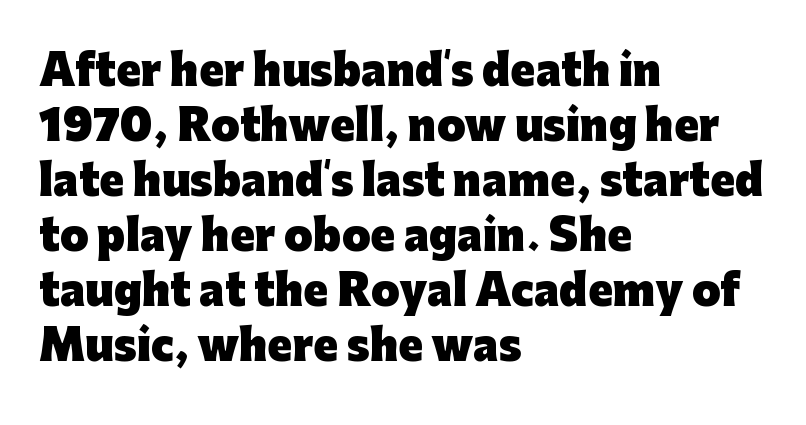
The lines sit at an ordinary, default distance from one another. The passage shown is typed in a proportional face where columns would drift. This sample uses a sans-serif face. Every letter is thick-stroked: bold, no question.
